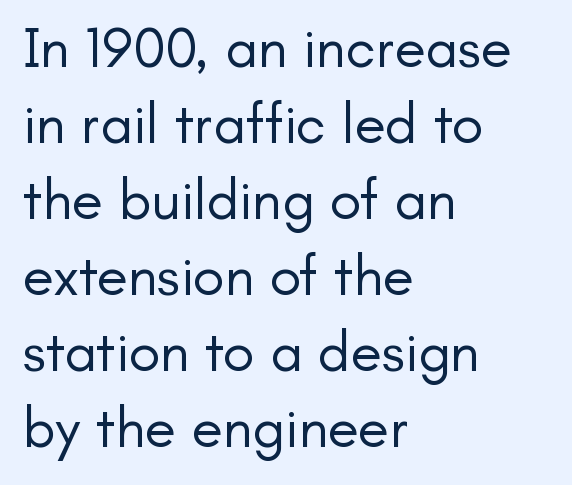
The image shows 58 px regular-weight sans-serif type, upright; set left-aligned, normal line spacing (1.31x), normal letter spacing, not underlined; low stroke contrast and a small x-height.
